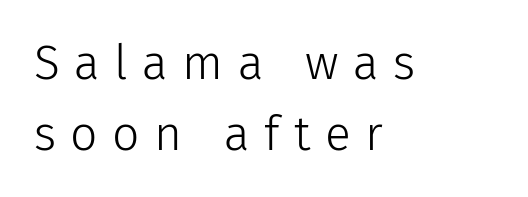
Q: Is the text bold? A: No.
Q: Is the text italic (slanted)? A: No, it is upright.
Q: Is the typeface a serif or a sans-serif typeface? A: Sans-serif.
Q: Is the text underlined? A: No.
Q: How is the paragraph aligned? A: Left-aligned.
Q: Is the spacing between letters normal or unusually wide? A: Unusually wide.
Q: Is the spacing between lines tight, normal or loose? A: Normal.
Q: Width (condensed, normal, or wide)? A: Normal.
Q: Stroke contrast? A: Low.
Q: x-height? A: Medium.
Q: Monospaced? A: No.
